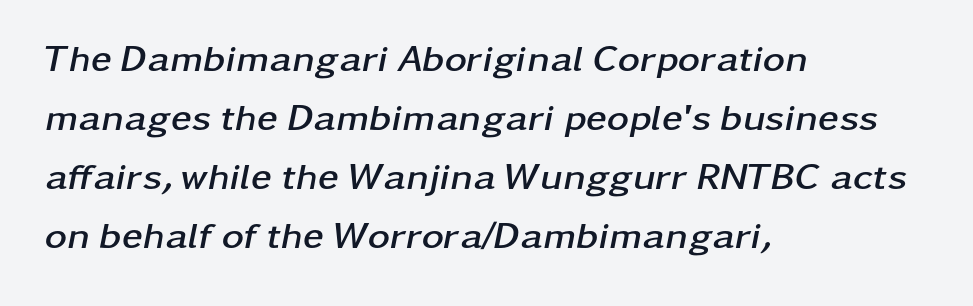
Q: Is the text bold? A: Yes.
Q: Is the text italic (slanted)? A: Yes, it leans right by about 11 degrees.
Q: Is the text underlined? A: No.
Q: How is the paragraph aligned? A: Left-aligned.
Q: Is the spacing between letters normal or unusually wide? A: Normal.
Q: Is the spacing between lines tight, normal or loose? A: Normal.
Q: Width (condensed, normal, or wide)? A: Wide.
Q: Stroke contrast? A: Low.
Q: x-height? A: Medium.
Q: Monospaced? A: No.
